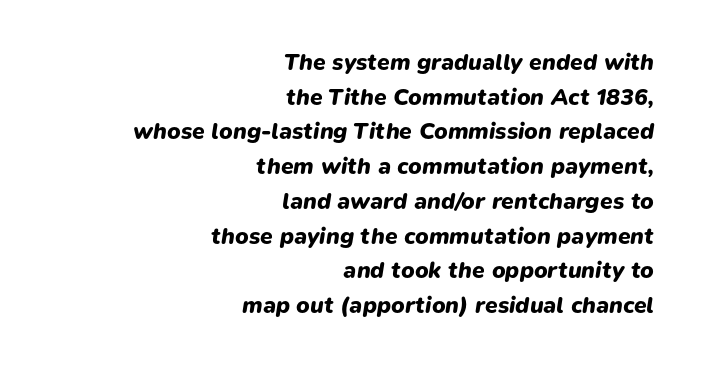
{"italic": "yes", "lean": "right", "slant_degrees": 9, "bold": "yes", "underline": "no", "align": "right", "line_spacing": "normal", "line_spacing_ratio": 1.51, "letter_spacing": "normal", "letter_spacing_em": 0.0, "glyph_px": 23}
